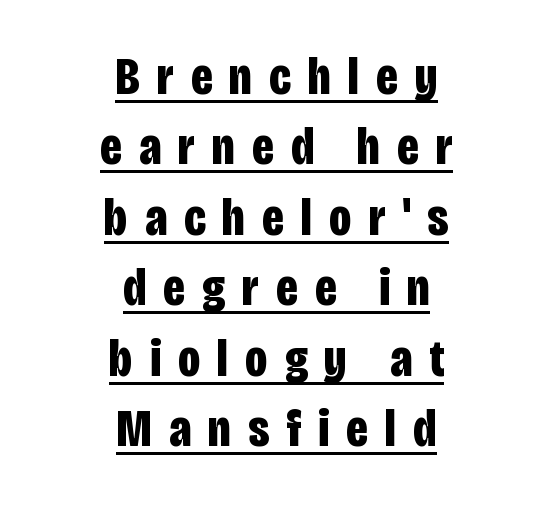
The image shows 53 px bold, condensed sans-serif type, upright; set centered, normal line spacing (1.33x), unusually wide letter spacing (+0.32 em), underlined; low stroke contrast and a large x-height.
